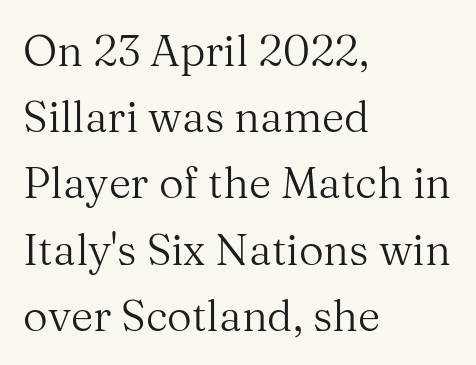
{"serif": "yes", "italic": "no", "bold": "no", "weight": "regular", "width": "normal", "stroke_contrast": "medium", "x_height": "medium", "monospaced": "no", "underline": "no", "align": "left", "line_spacing": "normal", "line_spacing_ratio": 1.54, "letter_spacing": "normal", "letter_spacing_em": 0.0, "glyph_px": 43}
